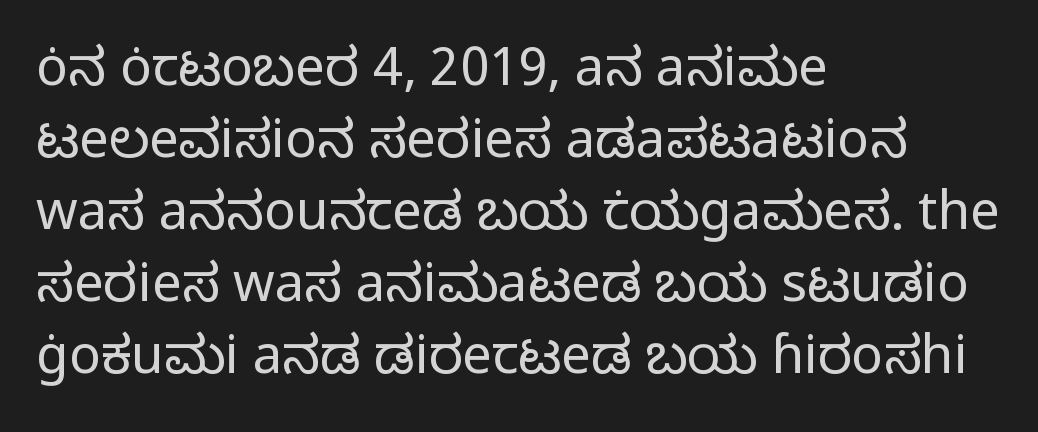
Q: Is the text bold? A: No.
Q: Is the text italic (slanted)? A: No, it is upright.
Q: Is the typeface a serif or a sans-serif typeface? A: Sans-serif.
Q: Is the text underlined? A: No.
Q: How is the paragraph aligned? A: Left-aligned.
Q: Is the spacing between letters normal or unusually wide? A: Normal.
Q: Is the spacing between lines tight, normal or loose? A: Normal.
Q: Width (condensed, normal, or wide)? A: Normal.
Q: Stroke contrast? A: Low.
Q: x-height? A: Medium.
Q: Monospaced? A: No.
